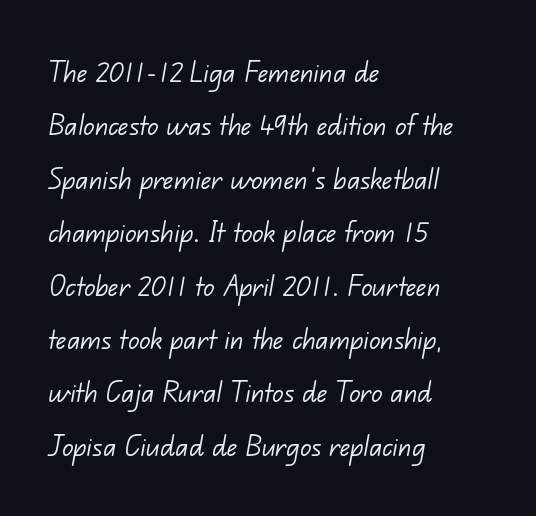
{"serif": "no", "bold": "no", "weight": "light", "width": "normal", "stroke_contrast": "low", "x_height": "small", "monospaced": "no", "underline": "no", "align": "left", "line_spacing": "normal", "line_spacing_ratio": 1.57, "letter_spacing": "normal", "letter_spacing_em": 0.0, "glyph_px": 34}
